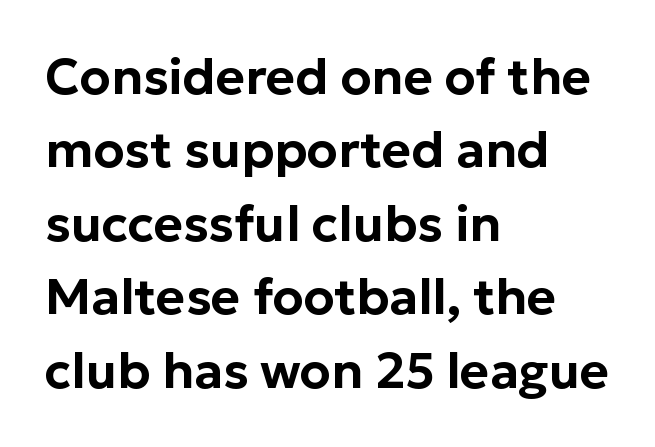
Q: Is the text italic (slanted)? A: No, it is upright.
Q: Is the typeface a serif or a sans-serif typeface? A: Sans-serif.
Q: Is the text underlined? A: No.
Q: How is the paragraph aligned? A: Left-aligned.
Q: Is the spacing between letters normal or unusually wide? A: Normal.
Q: Is the spacing between lines tight, normal or loose? A: Normal.
Q: Width (condensed, normal, or wide)? A: Normal.
Q: Stroke contrast? A: Low.
Q: x-height? A: Medium.
Q: Monospaced? A: No.
